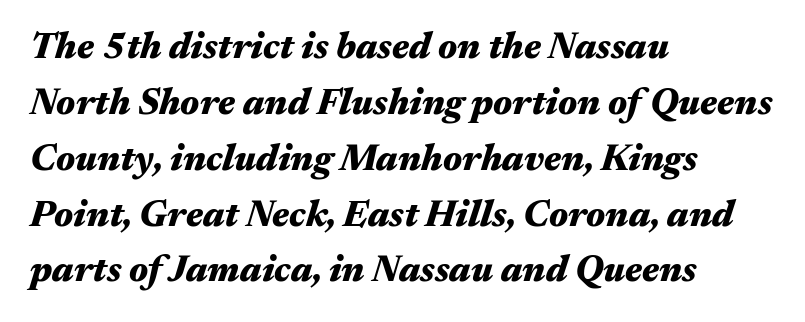
You'd pick this weight for a headline — it's a proper bold. Posture: slanted. Students, note that the glyphs here touch the page at normal intervals. Which margin do the lines hug? The left one — the right edge is uneven. The rendering uses natural spacing where letterforms have individual widths. A bare baseline throughout the passage.
